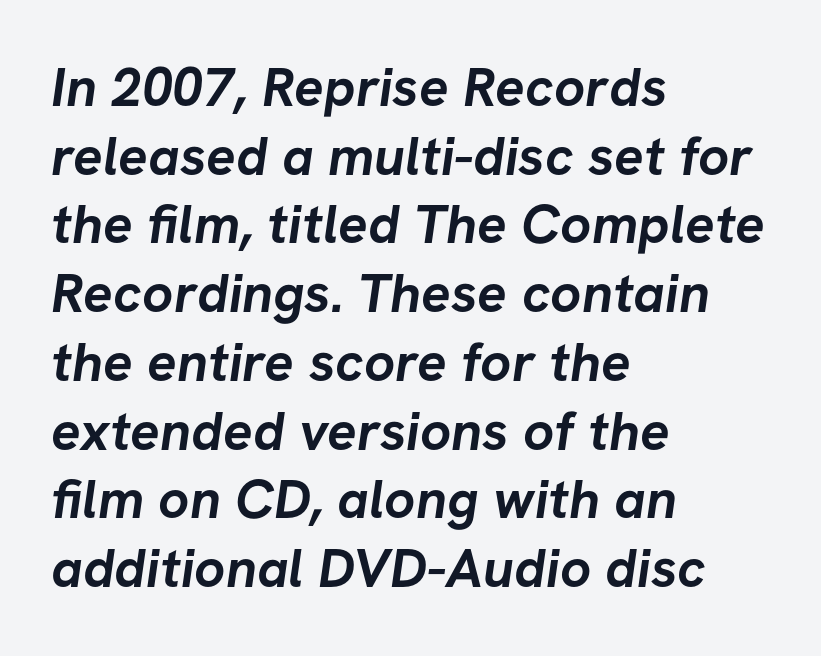
The image shows 55 px semibold sans-serif type; set left-aligned, normal line spacing (1.25x), normal letter spacing, not underlined; low stroke contrast and a medium x-height.
